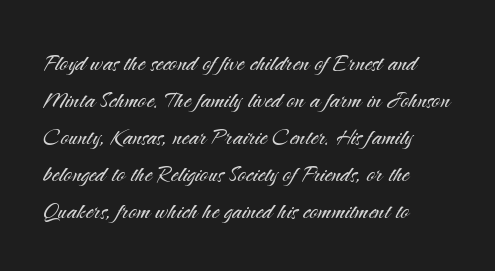
Q: Is the text bold? A: No.
Q: Is the text italic (slanted)? A: Yes.
Q: Is the typeface a serif or a sans-serif typeface? A: Sans-serif.
Q: Is the text underlined? A: No.
Q: How is the paragraph aligned? A: Left-aligned.
Q: Is the spacing between letters normal or unusually wide? A: Normal.
Q: Is the spacing between lines tight, normal or loose? A: Normal.
Q: Width (condensed, normal, or wide)? A: Normal.
Q: Stroke contrast? A: Medium.
Q: x-height? A: Small.
Q: Monospaced? A: No.
